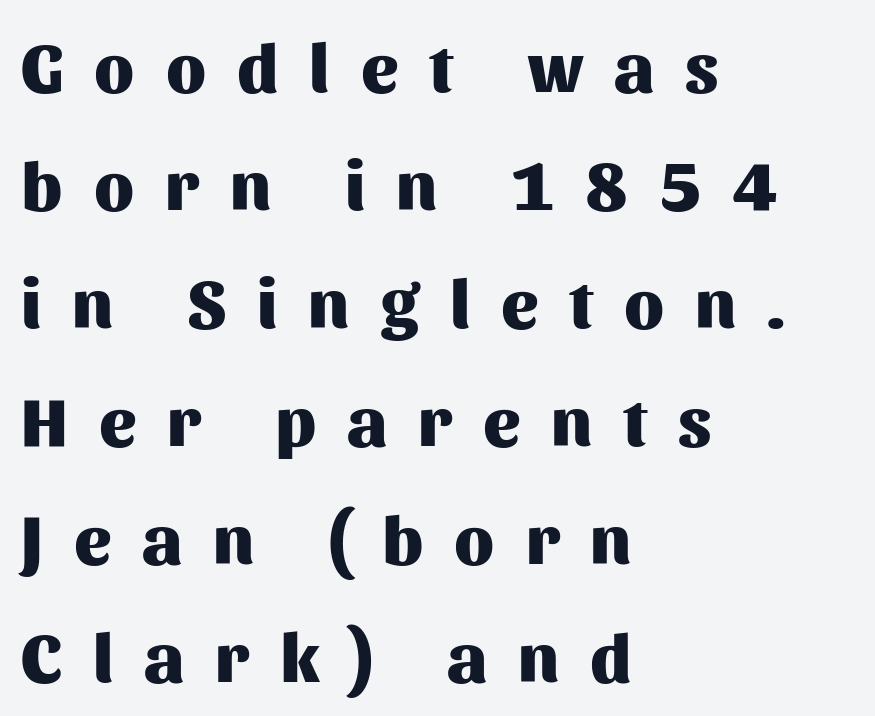
Q: Is the text bold? A: Yes.
Q: Is the text italic (slanted)? A: No, it is upright.
Q: Is the typeface a serif or a sans-serif typeface? A: Sans-serif.
Q: Is the text underlined? A: No.
Q: How is the paragraph aligned? A: Left-aligned.
Q: Is the spacing between letters normal or unusually wide? A: Unusually wide.
Q: Width (condensed, normal, or wide)? A: Normal.
Q: Stroke contrast? A: Medium.
Q: x-height? A: Medium.
Q: Monospaced? A: No.
